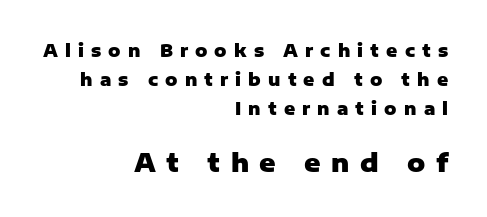
{"italic": "no", "bold": "yes", "underline": "no", "align": "right", "line_spacing": "normal", "line_spacing_ratio": 1.7, "letter_spacing": "wide", "letter_spacing_em": 0.42, "larger_block": "second", "size_ratio": 1.47, "glyph_px": 25}
